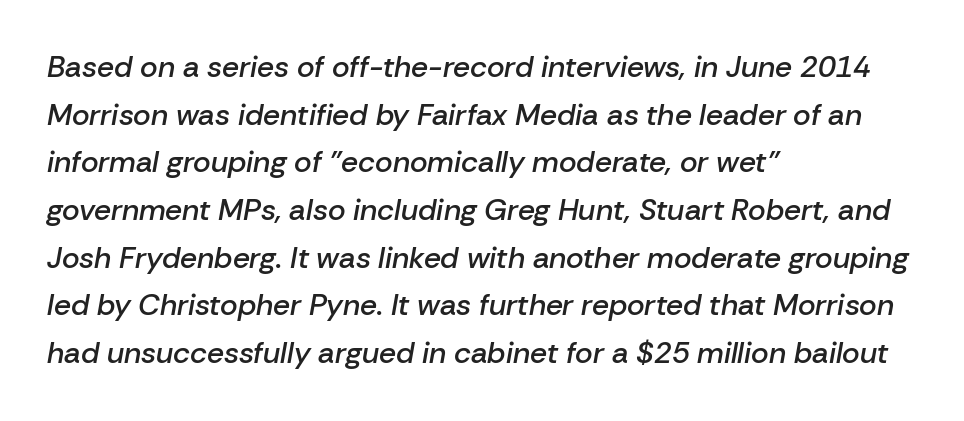
Q: Is the text bold? A: Semi-bold.
Q: Is the text italic (slanted)? A: Yes, it leans right by about 10 degrees.
Q: Is the text underlined? A: No.
Q: How is the paragraph aligned? A: Left-aligned.
Q: Is the spacing between letters normal or unusually wide? A: Normal.
Q: Is the spacing between lines tight, normal or loose? A: Normal.
Q: Width (condensed, normal, or wide)? A: Normal.
Q: Stroke contrast? A: Low.
Q: x-height? A: Medium.
Q: Monospaced? A: No.
